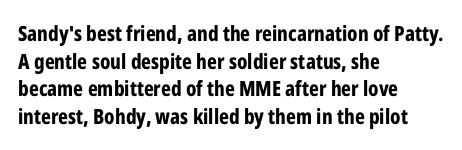
Q: Is the text bold? A: Yes.
Q: Is the text italic (slanted)? A: No, it is upright.
Q: Is the text underlined? A: No.
Q: How is the paragraph aligned? A: Left-aligned.
Q: Is the spacing between letters normal or unusually wide? A: Normal.
Q: Is the spacing between lines tight, normal or loose? A: Normal.
